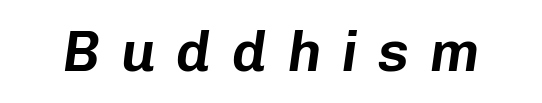
{"italic": "yes", "lean": "right", "slant_degrees": 8, "width": "normal", "stroke_contrast": "low", "x_height": "medium", "monospaced": "no", "underline": "no", "letter_spacing": "wide", "letter_spacing_em": 0.36, "glyph_px": 57}
